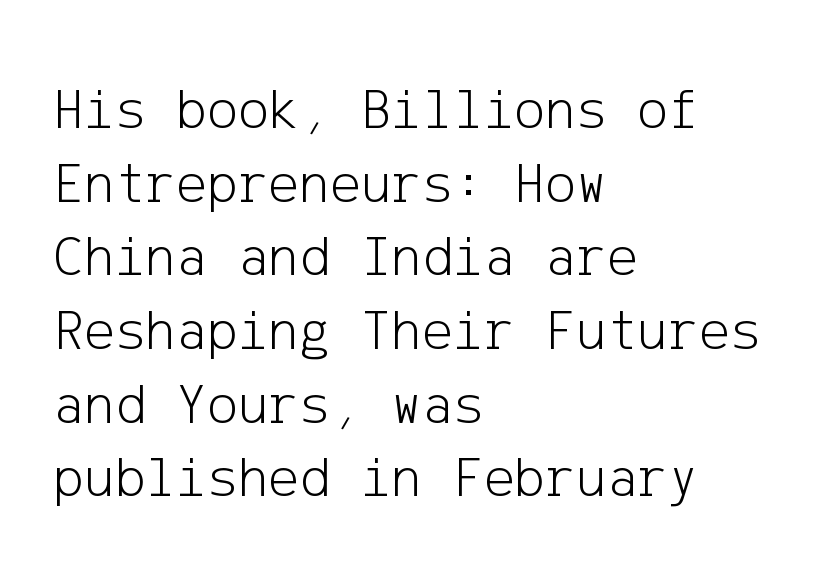
If you drew a ruler down the left edge, every line would touch it. Are there feet on the stems? There aren't — it's a sans. The rendering uses a moderate line-height, typical for paragraphs. Italic: no, the glyphs are upright roman. These lines keep a tight, regular rhythm from letter to letter. Quick note: underline off.
